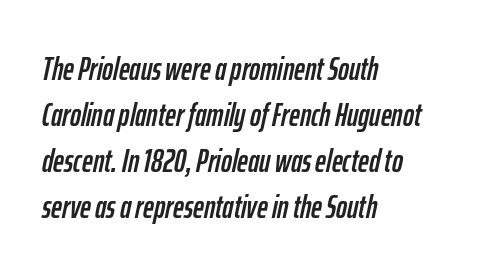
Q: Is the text italic (slanted)? A: Yes, it leans right by about 12 degrees.
Q: Is the text underlined? A: No.
Q: How is the paragraph aligned? A: Left-aligned.
Q: Is the spacing between letters normal or unusually wide? A: Normal.
Q: Is the spacing between lines tight, normal or loose? A: Normal.
Q: Width (condensed, normal, or wide)? A: Condensed.
Q: Stroke contrast? A: Low.
Q: x-height? A: Medium.
Q: Monospaced? A: No.
